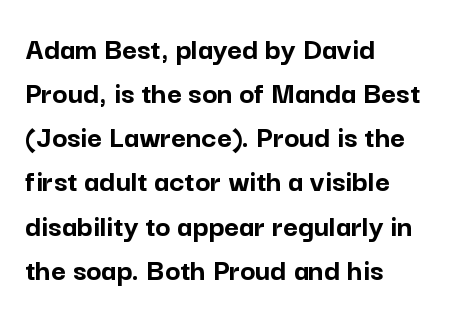
Standard letterfit; no display-style spreading of the glyphs. The font family rendered here belongs to the sans-serif group. Is there any slant? The stems are plumb. These words are printed bold, with thick strokes throughout.
